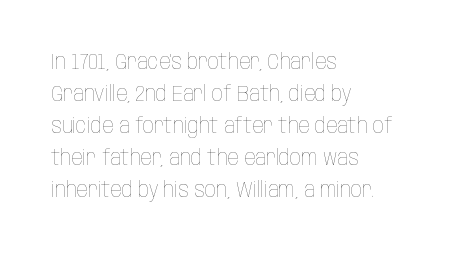
The image shows 22 px text type, upright; set left-aligned, normal line spacing (1.45x), normal letter spacing, not underlined.
